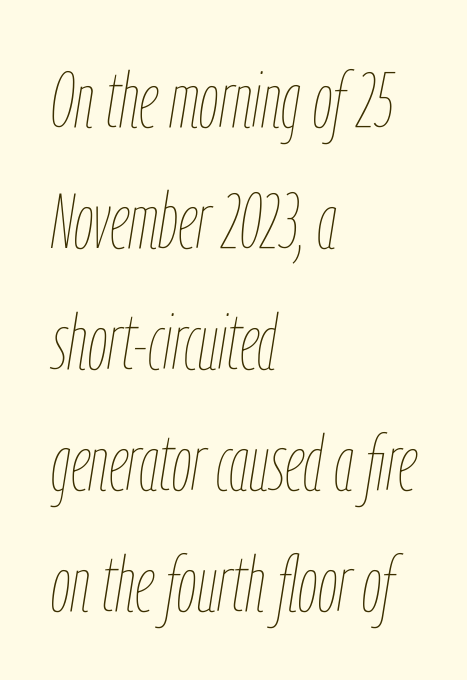
The image shows 78 px thin, condensed type, italic (leaning right); set left-aligned, normal line spacing (1.55x), normal letter spacing, not underlined; low stroke contrast and a medium x-height.
